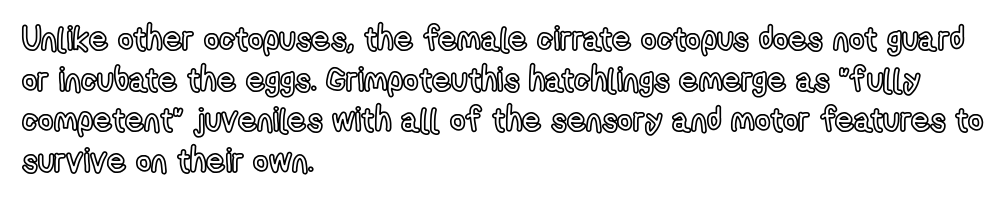
Q: Is the text italic (slanted)? A: No, it is upright.
Q: Is the text underlined? A: No.
Q: How is the paragraph aligned? A: Left-aligned.
Q: Is the spacing between letters normal or unusually wide? A: Normal.
Q: Width (condensed, normal, or wide)? A: Condensed.
Q: x-height? A: Medium.
Q: Monospaced? A: No.
